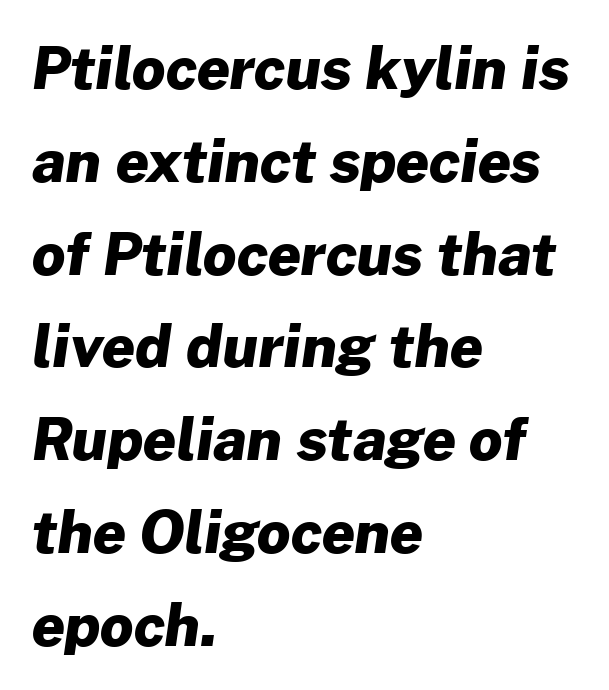
Q: Is the text bold? A: Yes.
Q: Is the typeface a serif or a sans-serif typeface? A: Sans-serif.
Q: Is the text underlined? A: No.
Q: How is the paragraph aligned? A: Left-aligned.
Q: Is the spacing between letters normal or unusually wide? A: Normal.
Q: Is the spacing between lines tight, normal or loose? A: Normal.
Q: Width (condensed, normal, or wide)? A: Normal.
Q: Stroke contrast? A: Low.
Q: x-height? A: Medium.
Q: Monospaced? A: No.
